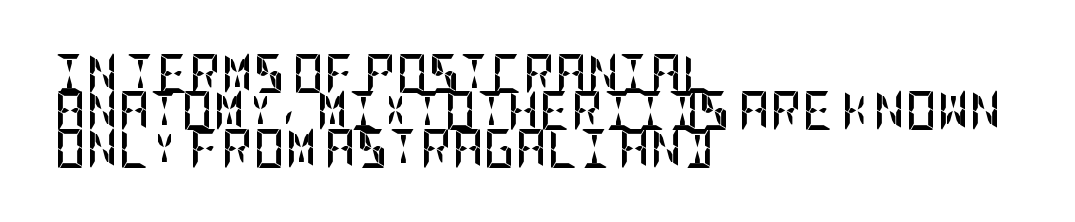
The image shows 39 px semibold, condensed sans-serif type, upright; set left-aligned, tight line spacing (0.96x), normal letter spacing, not underlined; low stroke contrast and a large x-height.
